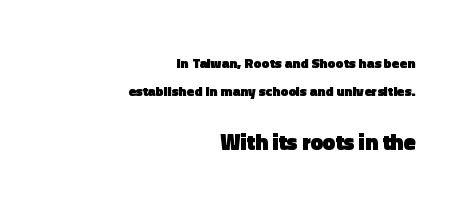
{"italic": "no", "bold": "yes", "underline": "no", "align": "right", "line_spacing": "loose", "line_spacing_ratio": 1.99, "letter_spacing": "normal", "letter_spacing_em": 0.0, "larger_block": "second", "size_ratio": 1.57, "glyph_px": 22}
